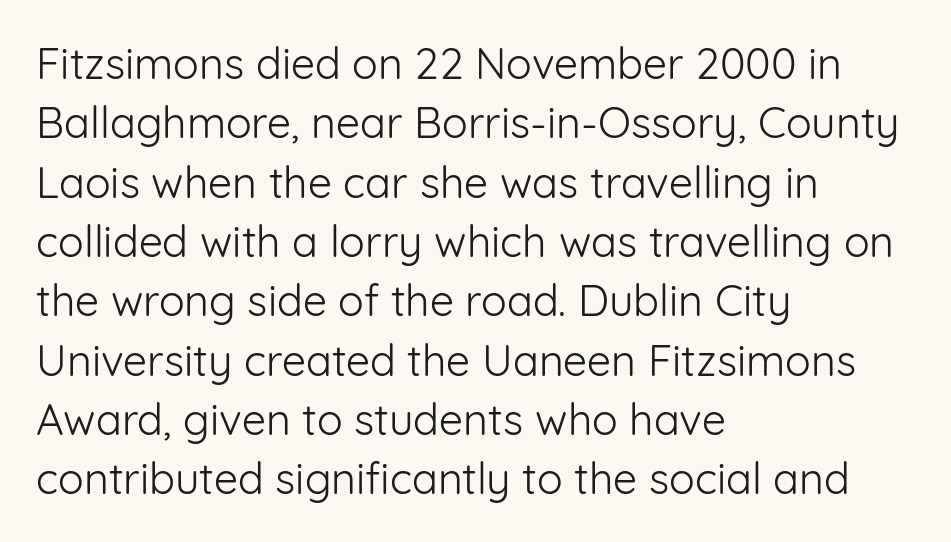
The image shows 43 px light sans-serif type, upright; set left-aligned, normal line spacing (1.38x), normal letter spacing, not underlined; low stroke contrast and a medium x-height.
